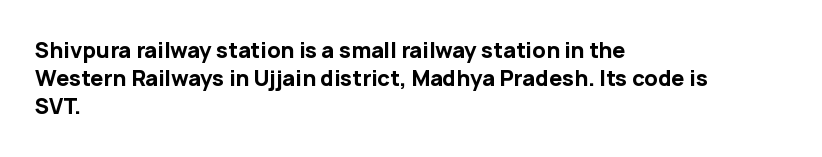
{"italic": "no", "bold": "yes", "underline": "no", "align": "left", "line_spacing": "normal", "line_spacing_ratio": 1.34, "letter_spacing": "normal", "letter_spacing_em": 0.0, "glyph_px": 21}
